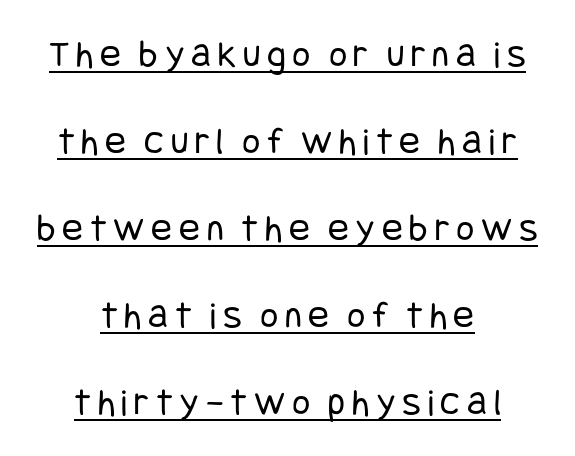
The image shows 39 px regular-weight, condensed sans-serif type, upright; set centered, loose line spacing (2.23x), underlined; low stroke contrast and a large x-height.
